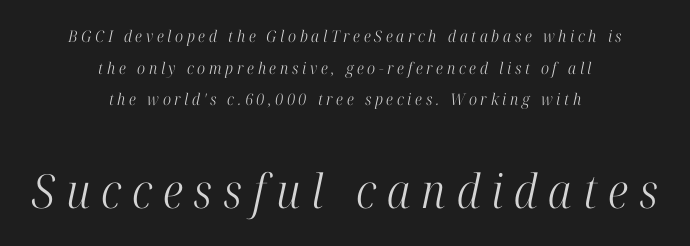
The image shows 47 px light, condensed serif type, italic (leaning right); set centered, loose line spacing (1.98x), unusually wide letter spacing (+0.23 em), not underlined; the second (bottom) block is 2.94x larger; high stroke contrast and a medium x-height.
